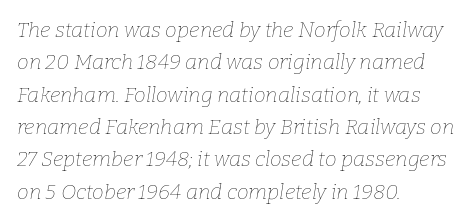
{"italic": "yes", "lean": "right", "slant_degrees": 9, "bold": "no", "underline": "no", "align": "left", "line_spacing": "normal", "line_spacing_ratio": 1.54, "letter_spacing": "normal", "letter_spacing_em": 0.0, "glyph_px": 21}
